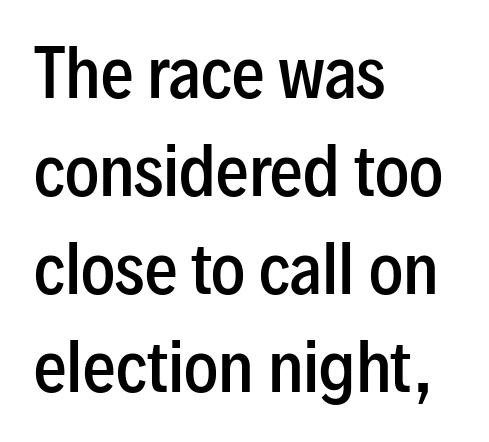
Q: Is the text bold? A: Semi-bold.
Q: Is the text italic (slanted)? A: No, it is upright.
Q: Is the typeface a serif or a sans-serif typeface? A: Sans-serif.
Q: Is the text underlined? A: No.
Q: How is the paragraph aligned? A: Left-aligned.
Q: Is the spacing between letters normal or unusually wide? A: Normal.
Q: Is the spacing between lines tight, normal or loose? A: Normal.
Q: Width (condensed, normal, or wide)? A: Condensed.
Q: Stroke contrast? A: Low.
Q: x-height? A: Medium.
Q: Monospaced? A: No.
